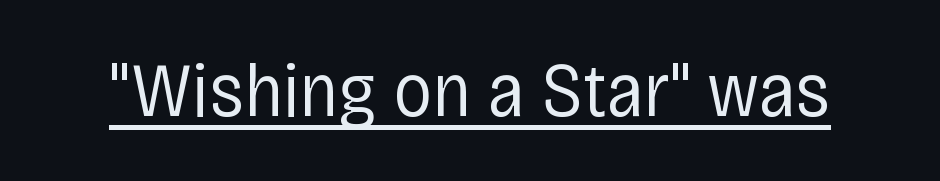
{"serif": "no", "italic": "no", "bold": "no", "weight": "regular", "width": "condensed", "stroke_contrast": "low", "x_height": "large", "monospaced": "no", "underline": "yes", "letter_spacing": "normal", "letter_spacing_em": 0.0, "glyph_px": 77}
